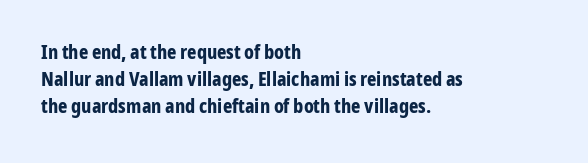
It's the straight-up-and-down kind of type. The letters sit at their default tracking, neither squeezed nor spread. Line starts are locked; line ends wander. This is heavy type, rendered in bold. Baseline-to-baseline distance is the conventional proportion of letter height.
